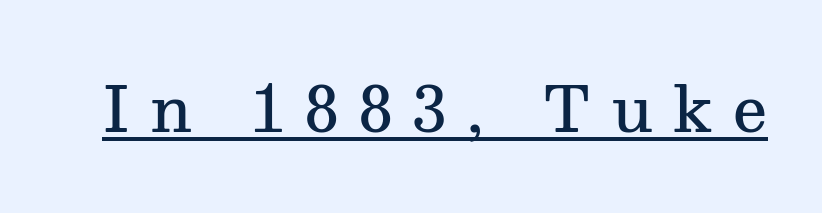
{"serif": "yes", "italic": "no", "bold": "semi", "weight": "semibold", "width": "normal", "stroke_contrast": "medium", "x_height": "medium", "monospaced": "no", "underline": "yes", "letter_spacing": "wide", "letter_spacing_em": 0.34, "glyph_px": 61}
